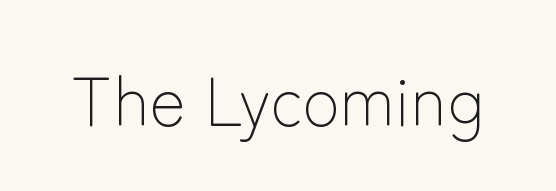
Q: Is the text bold? A: No.
Q: Is the text italic (slanted)? A: No, it is upright.
Q: Is the typeface a serif or a sans-serif typeface? A: Sans-serif.
Q: Is the text underlined? A: No.
Q: Is the spacing between letters normal or unusually wide? A: Normal.
Q: Width (condensed, normal, or wide)? A: Normal.
Q: Stroke contrast? A: Low.
Q: x-height? A: Medium.
Q: Monospaced? A: No.
